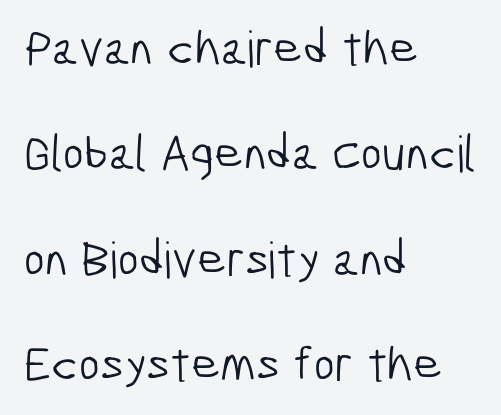
{"serif": "no", "bold": "no", "weight": "light", "width": "condensed", "stroke_contrast": "low", "x_height": "medium", "monospaced": "no", "underline": "no", "align": "left", "line_spacing": "loose", "line_spacing_ratio": 2.11, "letter_spacing": "normal", "letter_spacing_em": 0.0, "glyph_px": 50}
